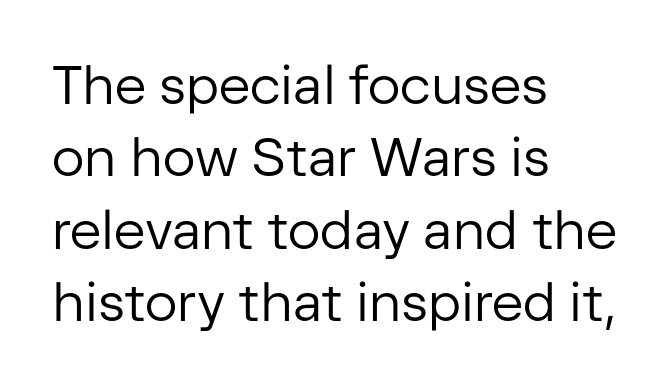
Q: Is the text bold? A: No.
Q: Is the text italic (slanted)? A: No, it is upright.
Q: Is the typeface a serif or a sans-serif typeface? A: Sans-serif.
Q: Is the text underlined? A: No.
Q: How is the paragraph aligned? A: Left-aligned.
Q: Is the spacing between letters normal or unusually wide? A: Normal.
Q: Is the spacing between lines tight, normal or loose? A: Normal.
Q: Width (condensed, normal, or wide)? A: Normal.
Q: Stroke contrast? A: Low.
Q: x-height? A: Medium.
Q: Monospaced? A: No.
